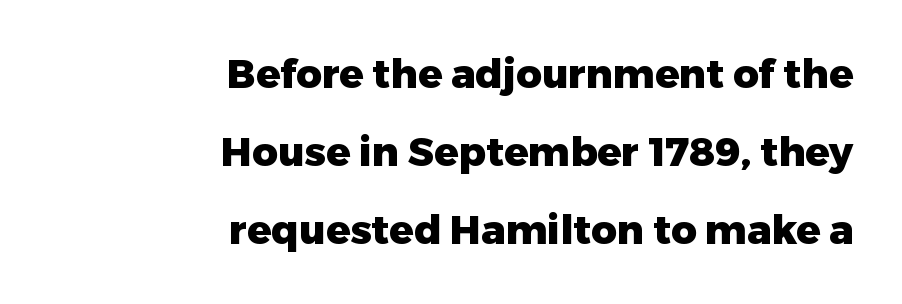
The image shows 40 px heavy sans-serif type, upright; set right-aligned, loose line spacing (1.95x), normal letter spacing, not underlined; low stroke contrast and a medium x-height.
